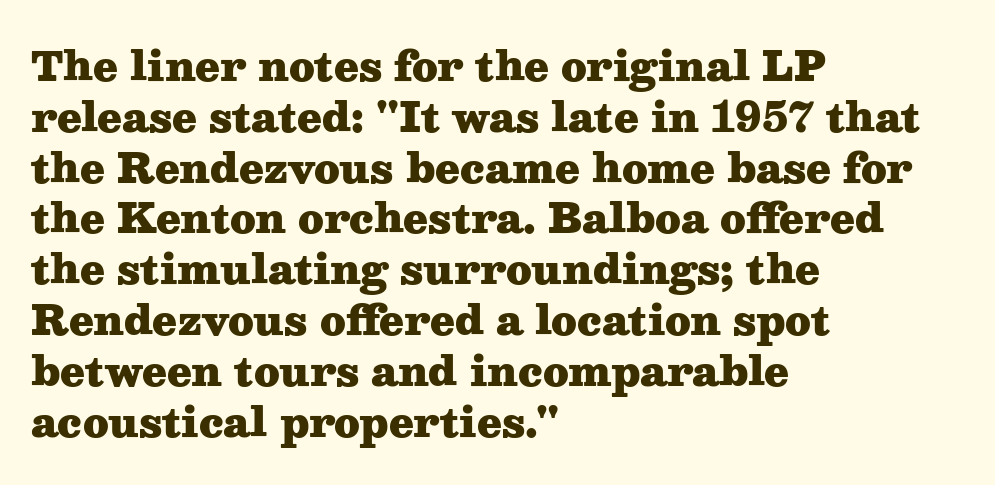
The rendering uses natural spacing where letterforms have individual widths. The setting favours the left margin, as ordinary paragraphs usually do. Check under the words: just untouched page. Heft: maximum for text — a bold. Regular leading. Does the type have serifs? Yes, each stem ends in a small foot.
